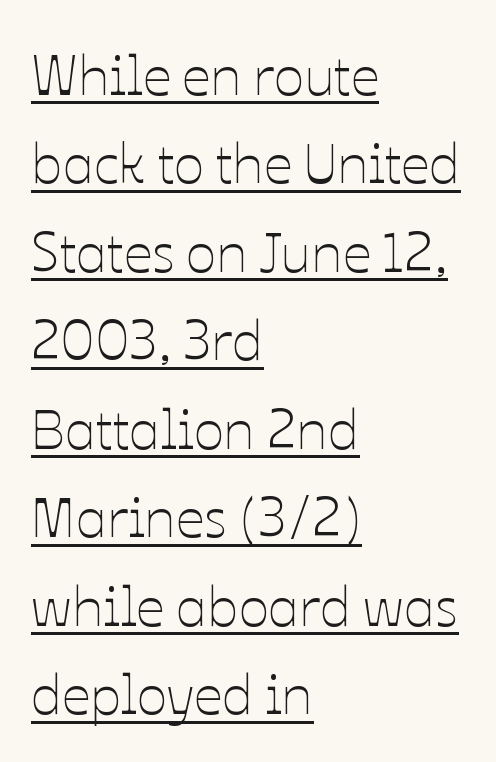
The image shows 56 px thin type, upright; set left-aligned, normal line spacing (1.58x), normal letter spacing, underlined; low stroke contrast and a medium x-height.
